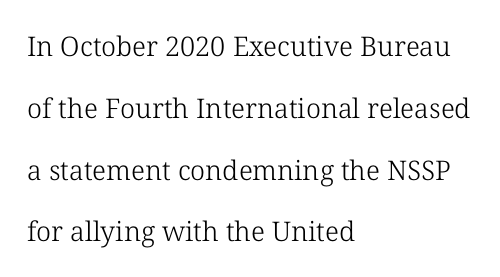
Q: Is the text bold? A: No.
Q: Is the text italic (slanted)? A: No, it is upright.
Q: Is the text underlined? A: No.
Q: How is the paragraph aligned? A: Left-aligned.
Q: Is the spacing between letters normal or unusually wide? A: Normal.
Q: Is the spacing between lines tight, normal or loose? A: Loose.
